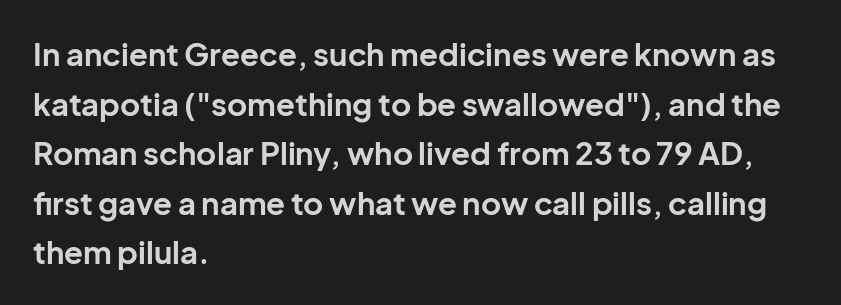
Regular leading. Look at the bottom of the vertical strokes: they stop flat, with no serifs. Glance below the letters and you will spot only blank space. Do the characters align in a grid? No, the font is proportional. These lines stack with their left ends in a neat column. This rendering leaves character spacing at its baseline value.
